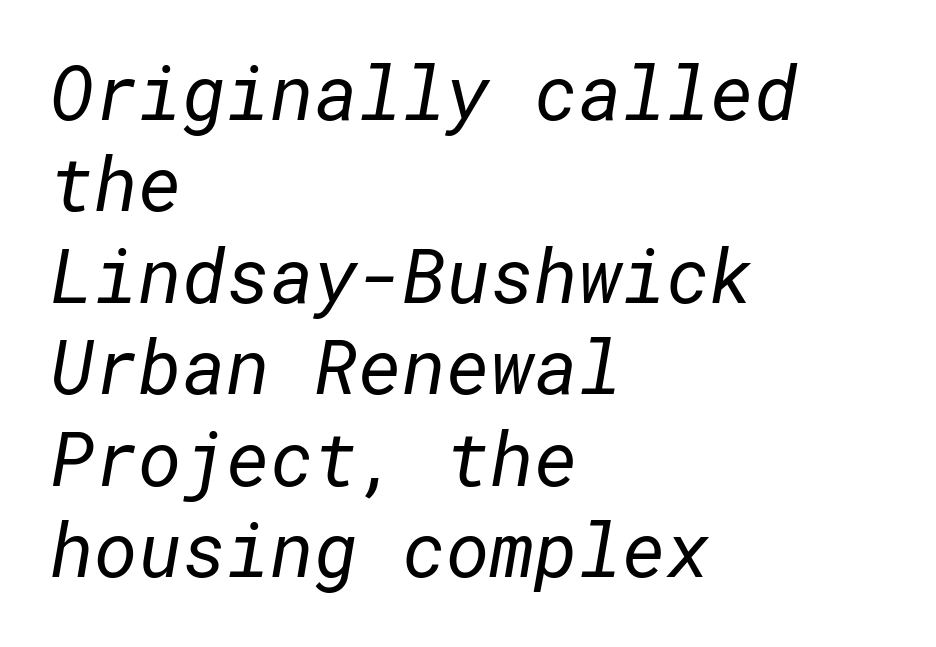
Q: Is the text bold? A: No.
Q: Is the typeface a serif or a sans-serif typeface? A: Sans-serif.
Q: Is the text underlined? A: No.
Q: How is the paragraph aligned? A: Left-aligned.
Q: Is the spacing between letters normal or unusually wide? A: Normal.
Q: Width (condensed, normal, or wide)? A: Normal.
Q: Stroke contrast? A: Low.
Q: x-height? A: Medium.
